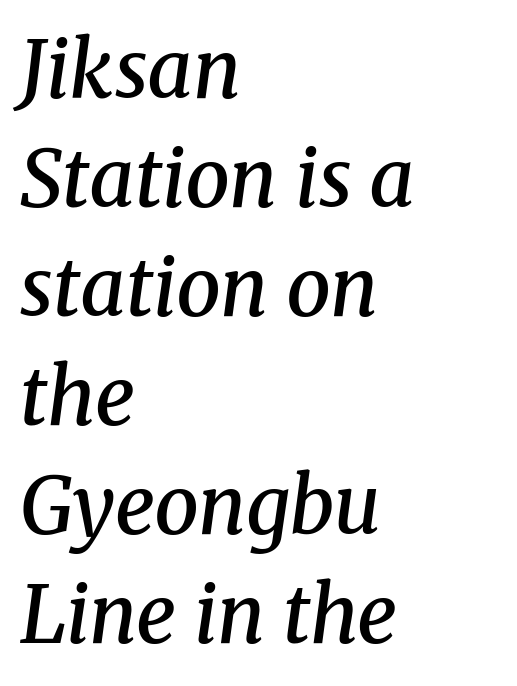
Q: Is the text bold? A: Semi-bold.
Q: Is the text italic (slanted)? A: Yes, it leans right by about 8 degrees.
Q: Is the typeface a serif or a sans-serif typeface? A: Serif.
Q: Is the text underlined? A: No.
Q: How is the paragraph aligned? A: Left-aligned.
Q: Is the spacing between letters normal or unusually wide? A: Normal.
Q: Is the spacing between lines tight, normal or loose? A: Normal.
Q: Width (condensed, normal, or wide)? A: Normal.
Q: Stroke contrast? A: Medium.
Q: x-height? A: Medium.
Q: Monospaced? A: No.
